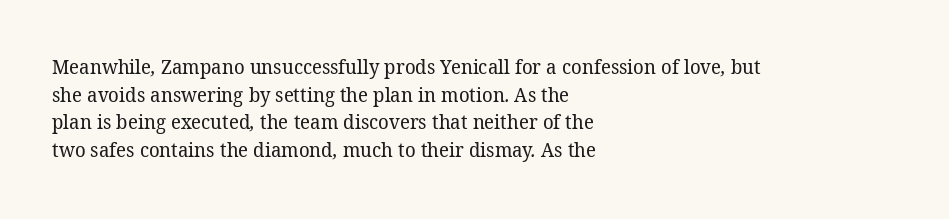
Q: Is the text bold? A: No.
Q: Is the text underlined? A: No.
Q: How is the paragraph aligned? A: Left-aligned.
Q: Is the spacing between letters normal or unusually wide? A: Normal.
Q: Is the spacing between lines tight, normal or loose? A: Normal.
